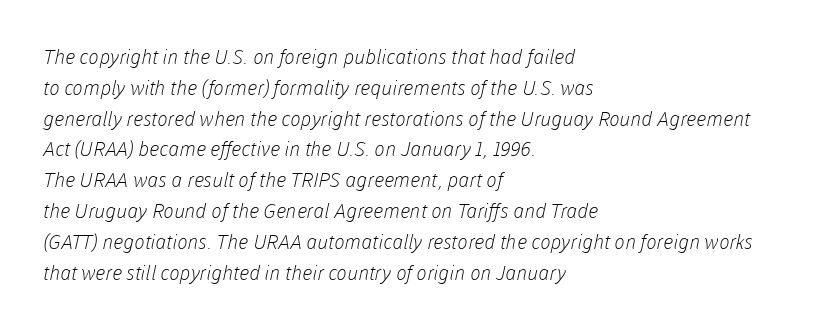
A bare baseline throughout the passage. The line-height multiplier appears to be the usual default. Is the block centered? No — it sits flush against the left margin. The gaps between neighbouring characters are ordinary and unremarkable.
